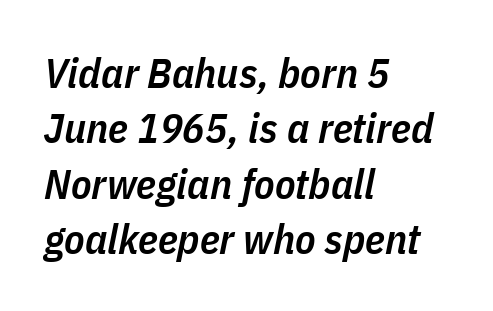
{"italic": "yes", "lean": "right", "slant_degrees": 11, "bold": "semi", "weight": "semibold", "width": "condensed", "stroke_contrast": "low", "x_height": "medium", "monospaced": "no", "underline": "no", "align": "left", "line_spacing": "normal", "line_spacing_ratio": 1.32, "letter_spacing": "normal", "letter_spacing_em": 0.0, "glyph_px": 42}
